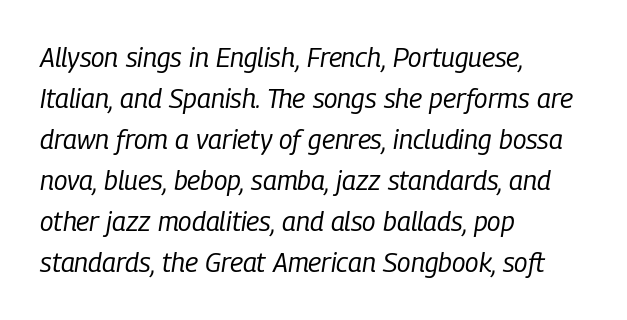
The image shows 27 px text type, italic (leaning right); set left-aligned, normal line spacing (1.52x), normal letter spacing, not underlined.
